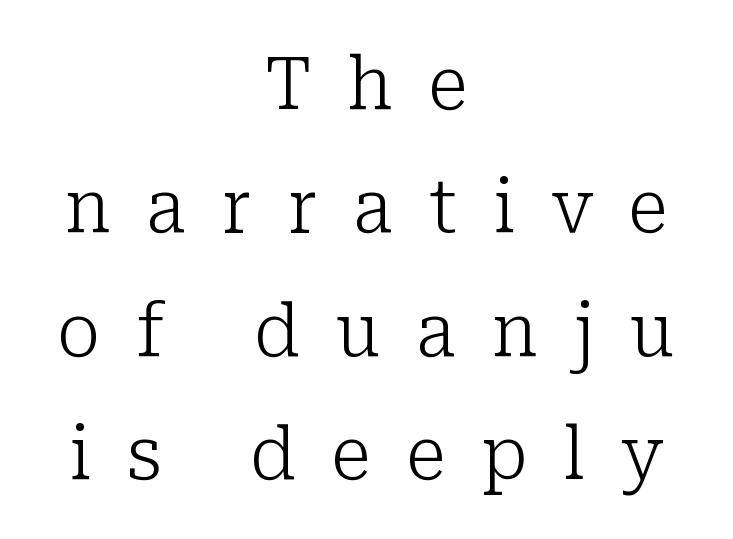
Note the varied advance widths — an 'i' is clearly narrower than an 'm'. Classification — serif. Substantial extra tracking has been applied to these lines. Compared with a typical body face, this is equally light or lighter still.
